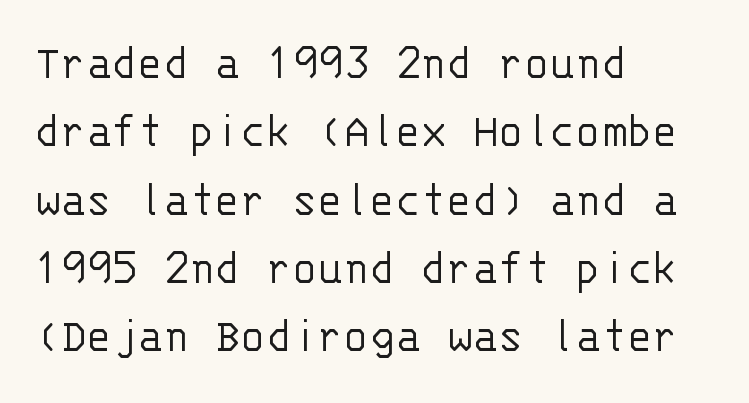
The image shows 53 px light sans-serif type, upright, monospaced; set left-aligned, normal line spacing (1.29x), normal letter spacing, not underlined; low stroke contrast and a large x-height.
